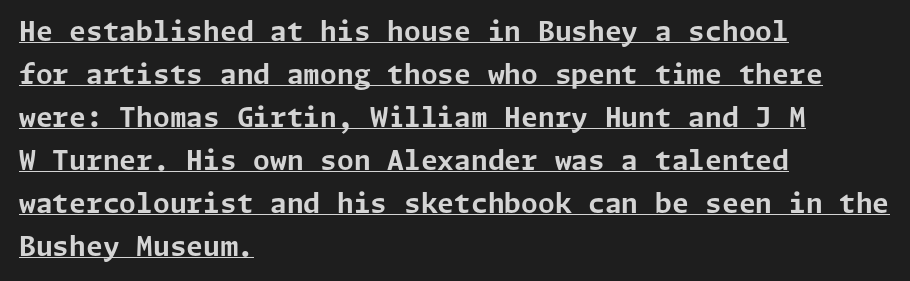
{"italic": "no", "bold": "yes", "underline": "yes", "align": "left", "line_spacing": "normal", "line_spacing_ratio": 1.59, "letter_spacing": "normal", "letter_spacing_em": 0.0, "glyph_px": 27}
